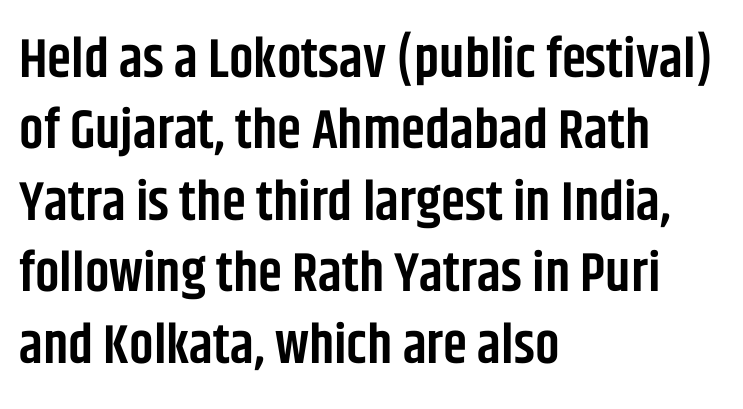
Q: Is the text bold? A: Semi-bold.
Q: Is the text italic (slanted)? A: No, it is upright.
Q: Is the typeface a serif or a sans-serif typeface? A: Sans-serif.
Q: Is the text underlined? A: No.
Q: How is the paragraph aligned? A: Left-aligned.
Q: Is the spacing between letters normal or unusually wide? A: Normal.
Q: Is the spacing between lines tight, normal or loose? A: Normal.
Q: Width (condensed, normal, or wide)? A: Condensed.
Q: Stroke contrast? A: Low.
Q: x-height? A: Large.
Q: Monospaced? A: No.
